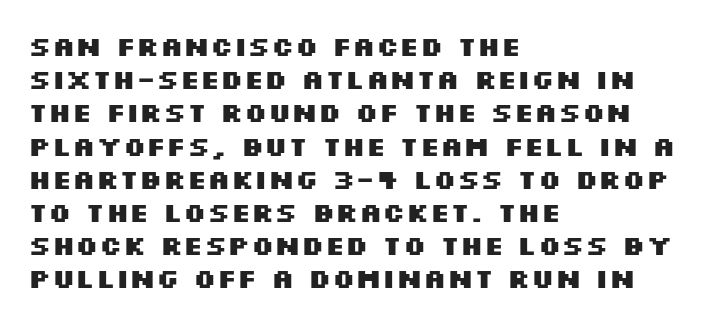
The image shows 27 px bold type, upright; set left-aligned, line spacing 1.23x, normal letter spacing, not underlined.
